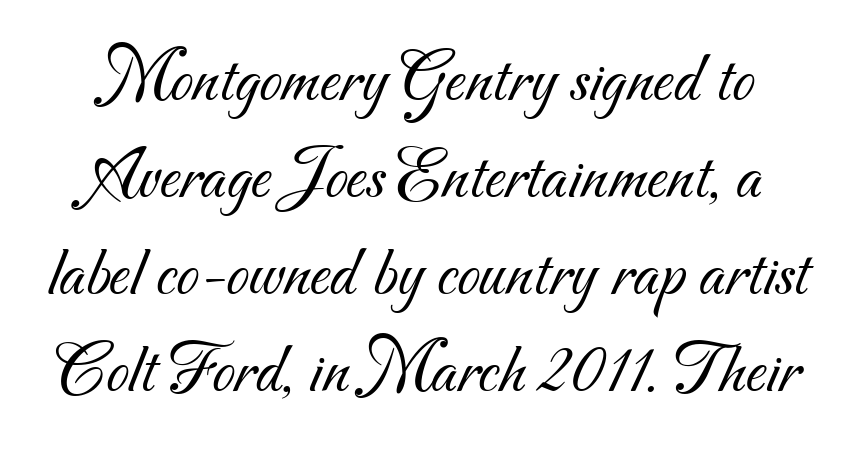
The image shows 73 px light sans-serif type; set normal line spacing (1.33x), normal letter spacing, not underlined; medium stroke contrast and a small x-height.
